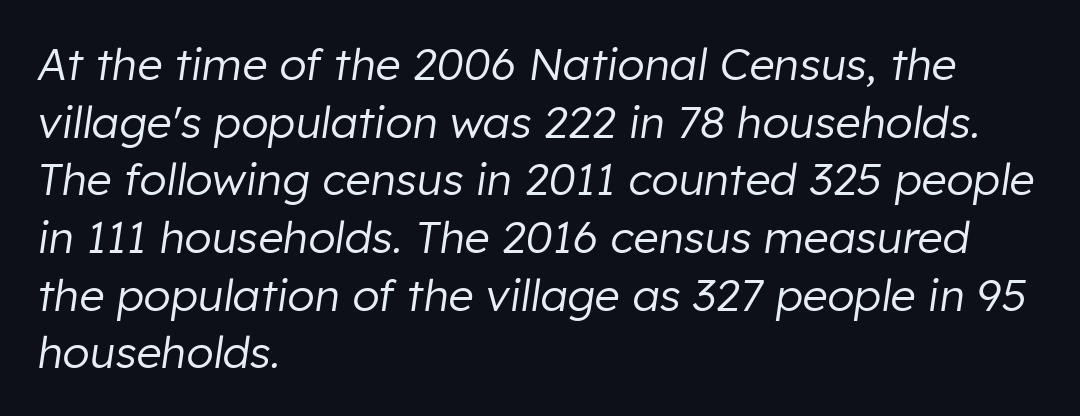
{"italic": "yes", "lean": "right", "slant_degrees": 8, "bold": "no", "weight": "regular", "width": "normal", "stroke_contrast": "low", "x_height": "medium", "monospaced": "no", "underline": "no", "align": "left", "line_spacing": "normal", "line_spacing_ratio": 1.31, "letter_spacing": "normal", "letter_spacing_em": 0.0, "glyph_px": 44}
